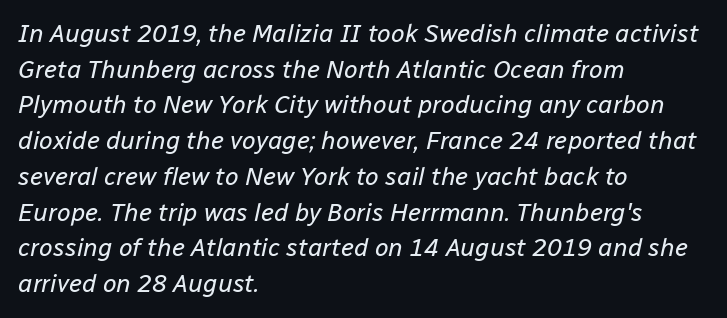
The image shows 25 px text type, italic (leaning right); set left-aligned, normal line spacing (1.43x), normal letter spacing, not underlined.
